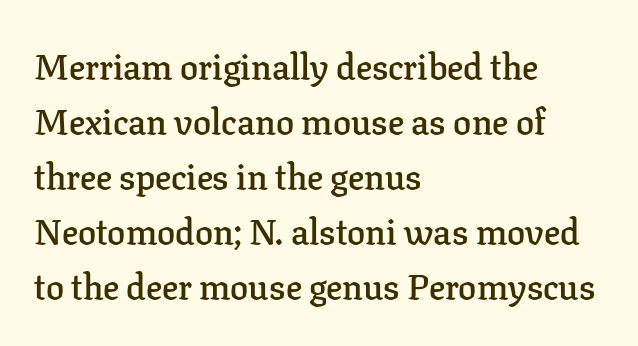
Q: Is the text bold? A: Semi-bold.
Q: Is the text italic (slanted)? A: No, it is upright.
Q: Is the typeface a serif or a sans-serif typeface? A: Serif.
Q: Is the text underlined? A: No.
Q: How is the paragraph aligned? A: Left-aligned.
Q: Is the spacing between letters normal or unusually wide? A: Normal.
Q: Is the spacing between lines tight, normal or loose? A: Normal.
Q: Width (condensed, normal, or wide)? A: Normal.
Q: Stroke contrast? A: Low.
Q: x-height? A: Medium.
Q: Monospaced? A: No.
